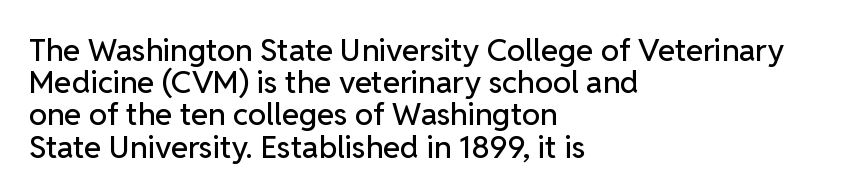
The image shows 31 px sans-serif type, upright; set left-aligned, tight line spacing (1.04x), normal letter spacing, not underlined; low stroke contrast and a medium x-height.
